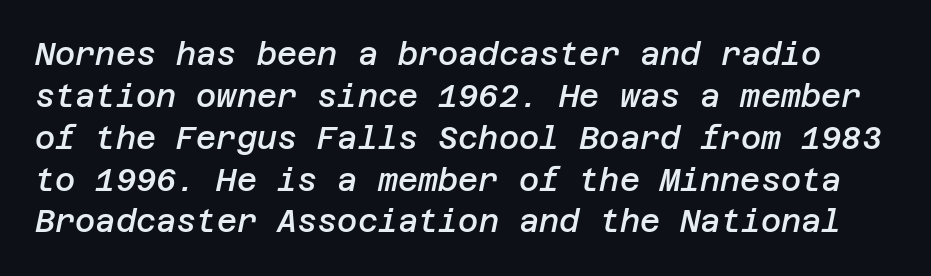
The image shows 31 px semibold type, italic (leaning right); set normal line spacing (1.35x), normal letter spacing, not underlined; low stroke contrast and a large x-height.
